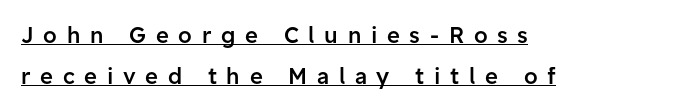
The font's upright variant was chosen for this text. Every row of glyphs begins at an identical x-position on the left. The tracking reads as deliberately expanded to a designer's eye. Beneath each row of characters lies a ruled line.
